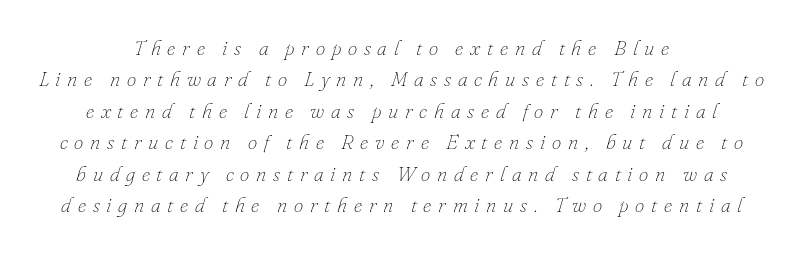
Q: Is the text bold? A: No.
Q: Is the text italic (slanted)? A: Yes, it leans right by about 16 degrees.
Q: Is the text underlined? A: No.
Q: How is the paragraph aligned? A: Centered.
Q: Is the spacing between letters normal or unusually wide? A: Unusually wide.
Q: Is the spacing between lines tight, normal or loose? A: Normal.
